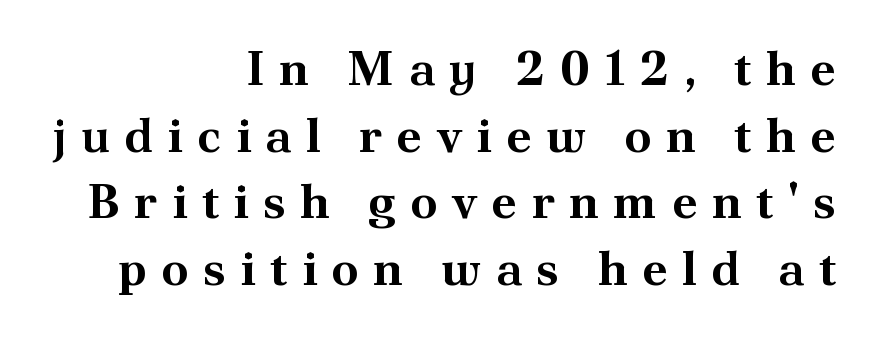
The rendering anchors every line to the right-hand side. Is there much room between lines? A standard amount, neither cramped nor airy. Is this a fixed-width face? No — the glyphs have proportional, varying widths. Is there any slant? The stems are plumb. Each word looks stretched out because of the extra space between its letters.
